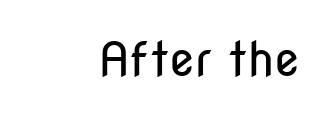
The image shows 47 px regular-weight, condensed sans-serif type, upright; set right-aligned, normal letter spacing, not underlined; low stroke contrast and a medium x-height.
